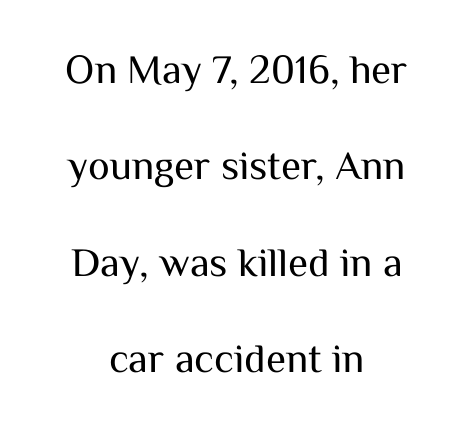
{"serif": "no", "italic": "no", "bold": "no", "weight": "regular", "width": "normal", "stroke_contrast": "medium", "x_height": "medium", "monospaced": "no", "underline": "no", "align": "center", "line_spacing": "loose", "line_spacing_ratio": 2.35, "letter_spacing": "normal", "letter_spacing_em": 0.0, "glyph_px": 41}
